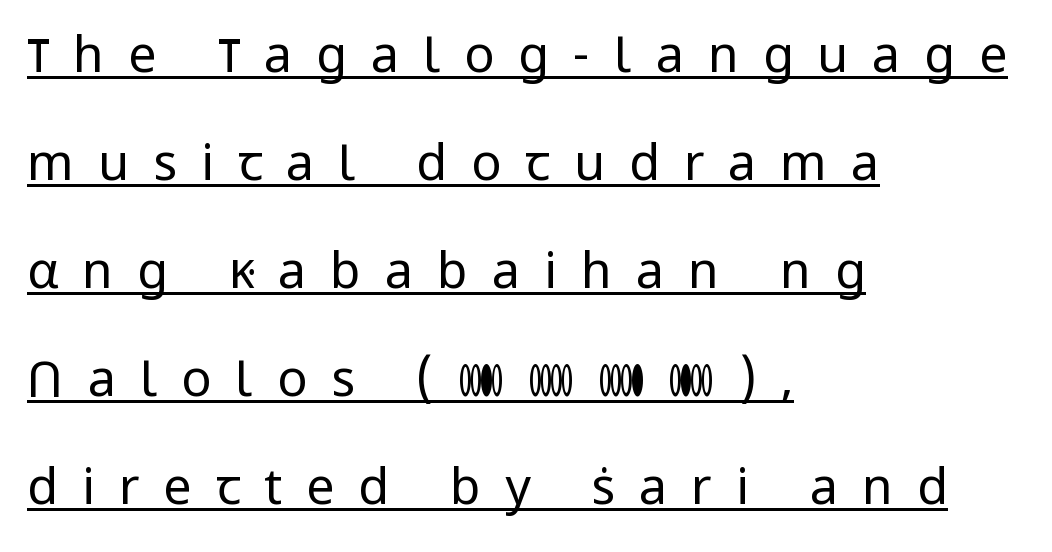
{"serif": "no", "italic": "no", "bold": "no", "weight": "regular", "width": "normal", "stroke_contrast": "low", "x_height": "medium", "monospaced": "no", "underline": "yes", "align": "left", "line_spacing": "loose", "line_spacing_ratio": 2.16, "letter_spacing": "wide", "letter_spacing_em": 0.48, "glyph_px": 50}
